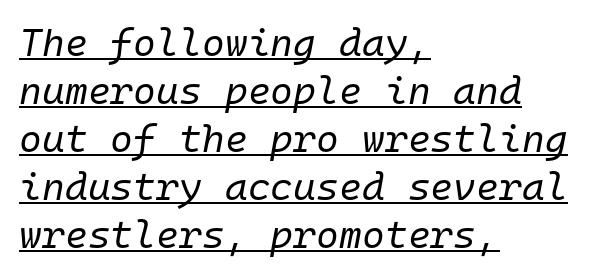
{"italic": "yes", "lean": "right", "slant_degrees": 10, "bold": "no", "weight": "regular", "width": "normal", "stroke_contrast": "low", "x_height": "medium", "monospaced": "yes", "underline": "yes", "align": "left", "line_spacing_ratio": 1.23, "letter_spacing": "normal", "letter_spacing_em": 0.0, "glyph_px": 39}
